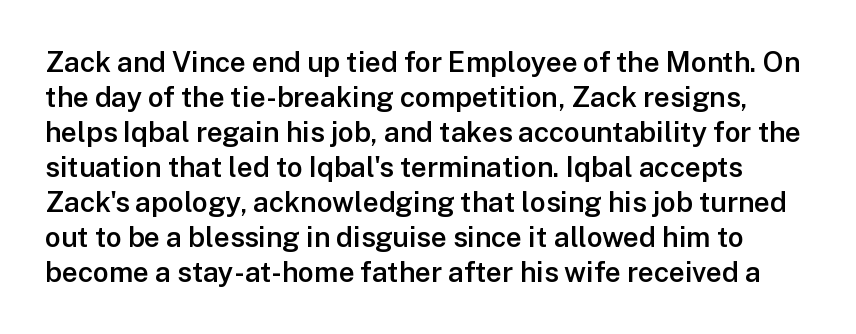
Q: Is the text bold? A: Semi-bold.
Q: Is the text italic (slanted)? A: No, it is upright.
Q: Is the typeface a serif or a sans-serif typeface? A: Sans-serif.
Q: Is the text underlined? A: No.
Q: Is the spacing between letters normal or unusually wide? A: Normal.
Q: Is the spacing between lines tight, normal or loose? A: Normal.
Q: Width (condensed, normal, or wide)? A: Normal.
Q: Stroke contrast? A: Low.
Q: x-height? A: Medium.
Q: Monospaced? A: No.
